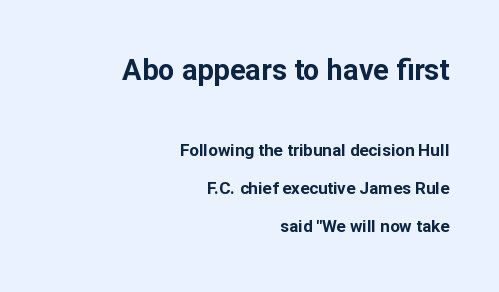
Think of a printed novel: that variable character pitch is what you see here. Each glyph is drawn with heavy, bold strokes. A clean baseline with only descenders dipping below it. The compositor pushed each line to the right boundary. A typesetter would mark this as roman, not italic.
